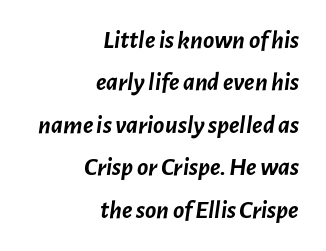
When letters slant like this, we call the style italic. Pretty heavy lettering here — definitely bold. This rendering uses right alignment, leaving the left contour irregular. Glance below the letters and you will spot only blank space. The type is set solid horizontally, with unmodified tracking.
